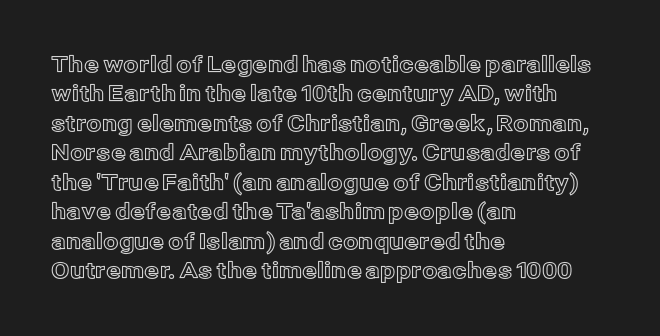
{"italic": "no", "underline": "no", "align": "left", "line_spacing": "normal", "line_spacing_ratio": 1.34, "letter_spacing": "normal", "letter_spacing_em": 0.0, "glyph_px": 22}
